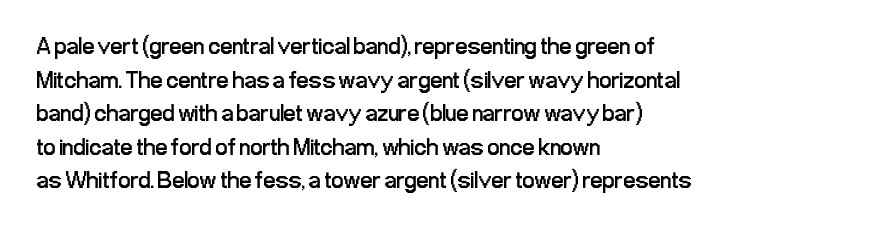
{"italic": "no", "bold": "no", "underline": "no", "align": "left", "line_spacing": "normal", "line_spacing_ratio": 1.4, "letter_spacing": "normal", "letter_spacing_em": 0.0, "glyph_px": 24}
